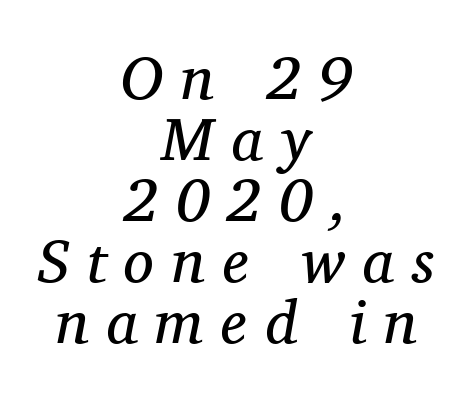
You could not count columns in this text — the font is proportionally spaced. Glyph-to-glyph distance is far greater than everyday printed text. The font family rendered here belongs to the serif group. Notice how the stems are inclined rather than vertical — that's the hallmark of italics.
